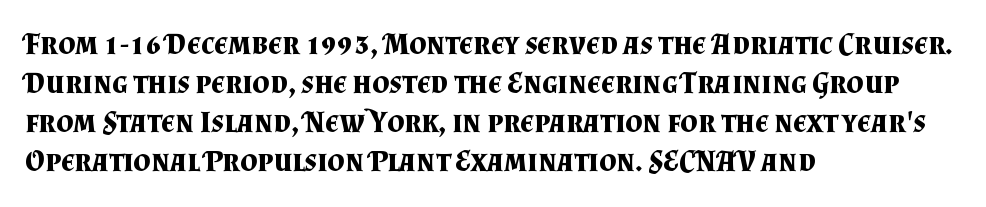
The image shows 30 px bold serif type, upright; set left-aligned, normal line spacing (1.3x), normal letter spacing, not underlined; medium stroke contrast and a small x-height.
